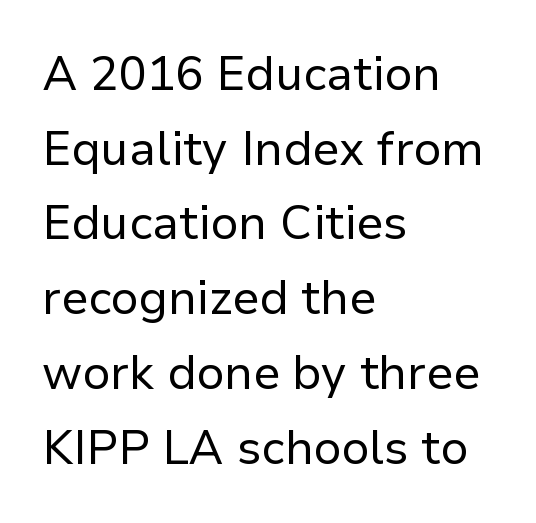
{"serif": "no", "italic": "no", "bold": "no", "weight": "regular", "width": "normal", "stroke_contrast": "low", "x_height": "medium", "monospaced": "no", "underline": "no", "align": "left", "line_spacing": "normal", "line_spacing_ratio": 1.59, "letter_spacing": "normal", "letter_spacing_em": 0.0, "glyph_px": 47}
